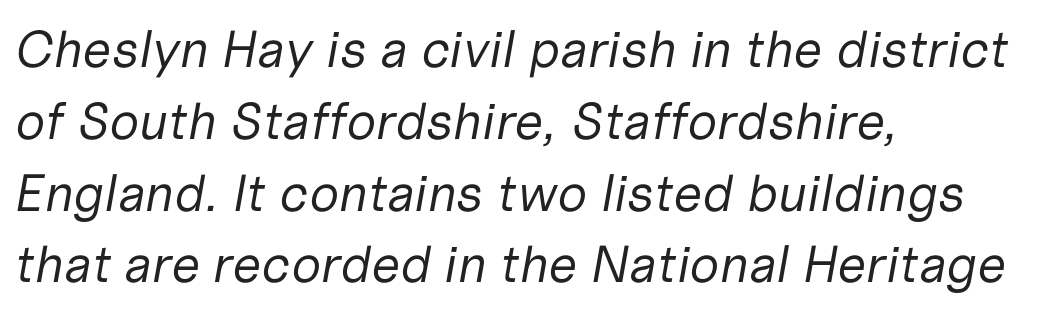
The image shows 52 px regular-weight type, italic (leaning right); set left-aligned, normal line spacing (1.38x), normal letter spacing, not underlined; low stroke contrast and a medium x-height.
